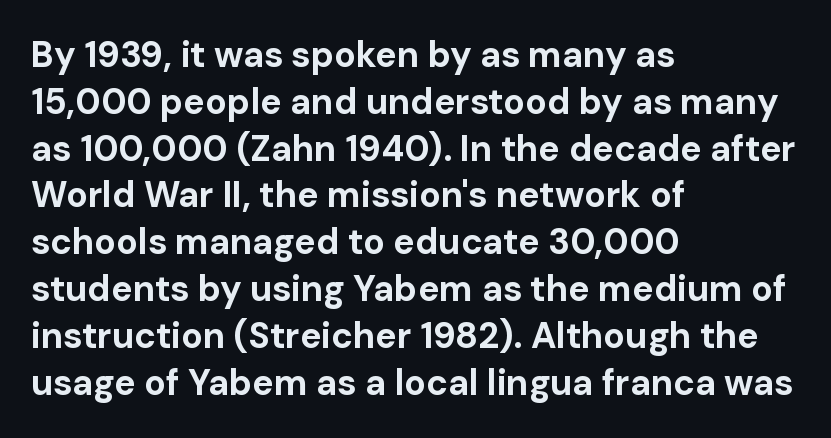
{"serif": "no", "italic": "no", "bold": "yes", "weight": "bold", "width": "normal", "stroke_contrast": "low", "x_height": "medium", "monospaced": "no", "underline": "no", "align": "left", "line_spacing": "normal", "line_spacing_ratio": 1.3, "letter_spacing": "normal", "letter_spacing_em": 0.0, "glyph_px": 36}
